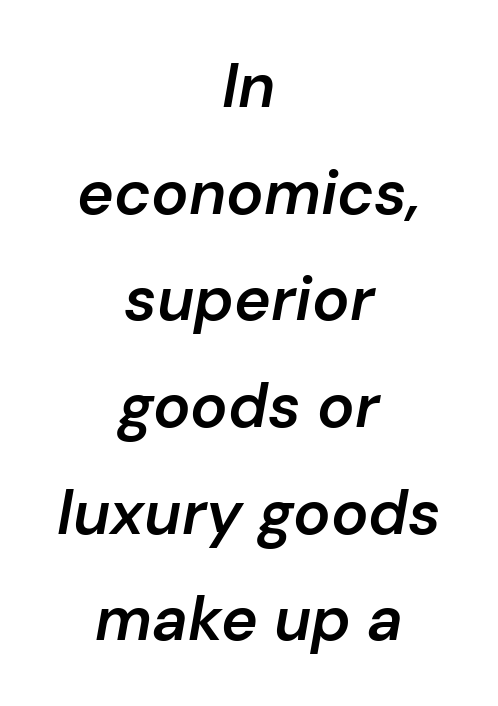
Q: Is the text bold? A: Semi-bold.
Q: Is the text italic (slanted)? A: Yes, it leans right by about 10 degrees.
Q: Is the text underlined? A: No.
Q: How is the paragraph aligned? A: Centered.
Q: Is the spacing between letters normal or unusually wide? A: Normal.
Q: Width (condensed, normal, or wide)? A: Normal.
Q: Stroke contrast? A: Low.
Q: x-height? A: Medium.
Q: Monospaced? A: No.
